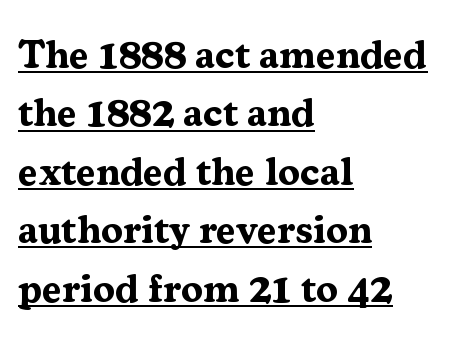
Style check: upright. You can tell from the footed stems that serif type was used. Varying glyph widths throughout — classic text-font behaviour. The lines are quadded left. Set as a true bold cut, around the 700 mark.
